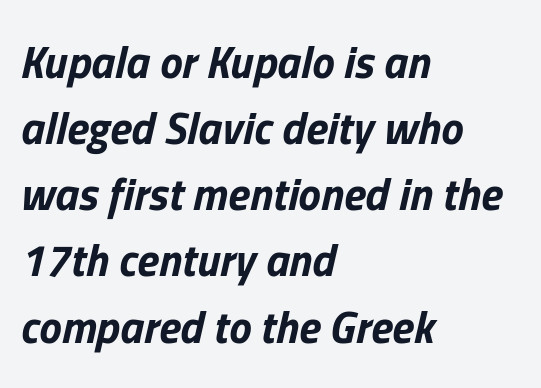
{"italic": "yes", "lean": "right", "slant_degrees": 13, "bold": "yes", "weight": "bold", "width": "normal", "stroke_contrast": "low", "x_height": "medium", "monospaced": "no", "underline": "no", "align": "left", "line_spacing": "normal", "line_spacing_ratio": 1.47, "letter_spacing": "normal", "letter_spacing_em": 0.0, "glyph_px": 45}
